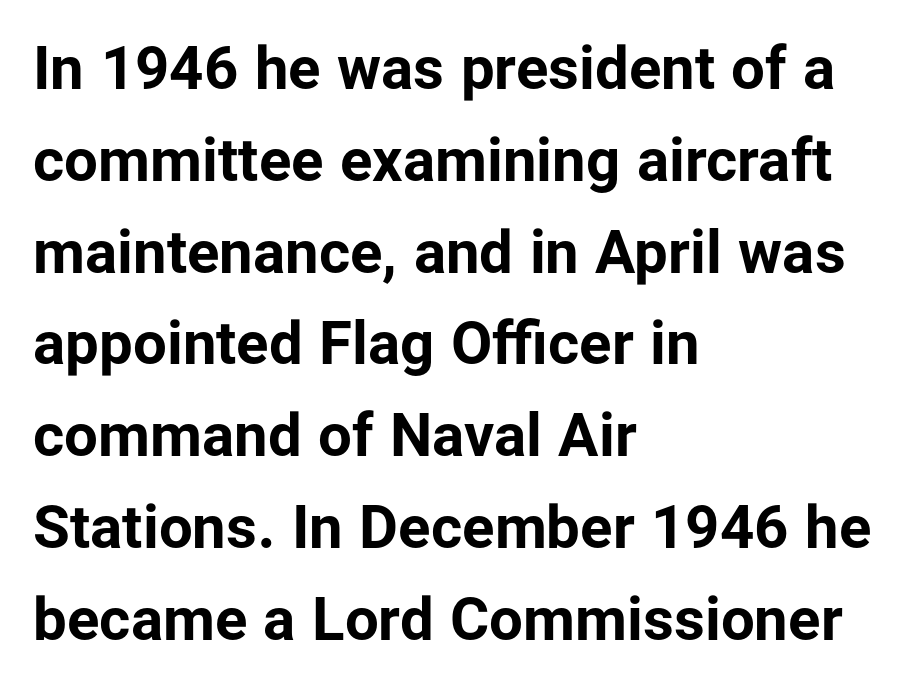
Q: Is the text bold? A: Yes.
Q: Is the text italic (slanted)? A: No, it is upright.
Q: Is the typeface a serif or a sans-serif typeface? A: Sans-serif.
Q: Is the text underlined? A: No.
Q: How is the paragraph aligned? A: Left-aligned.
Q: Is the spacing between letters normal or unusually wide? A: Normal.
Q: Is the spacing between lines tight, normal or loose? A: Normal.
Q: Width (condensed, normal, or wide)? A: Normal.
Q: Stroke contrast? A: Low.
Q: x-height? A: Medium.
Q: Monospaced? A: No.
